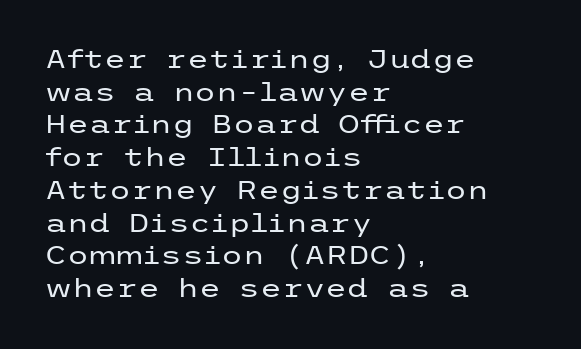
What's the leading like? Ordinary, nothing unusual. The passage shown has conventional tracking throughout. The typography opts for an upright posture over an oblique one. The passage is arranged the way most books set body copy — flush left.
